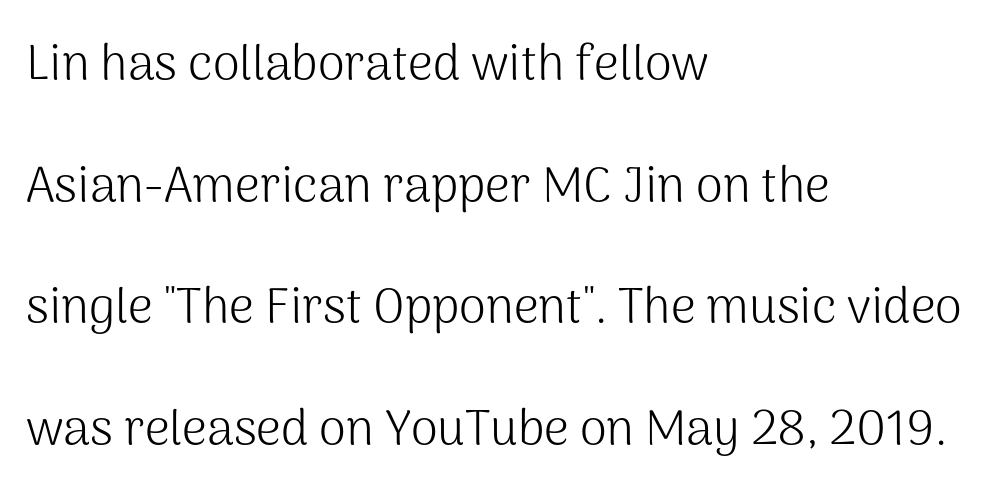
{"serif": "no", "italic": "no", "bold": "no", "weight": "light", "width": "normal", "stroke_contrast": "medium", "x_height": "medium", "monospaced": "no", "underline": "no", "align": "left", "line_spacing": "loose", "line_spacing_ratio": 2.48, "letter_spacing": "normal", "letter_spacing_em": 0.0, "glyph_px": 49}
